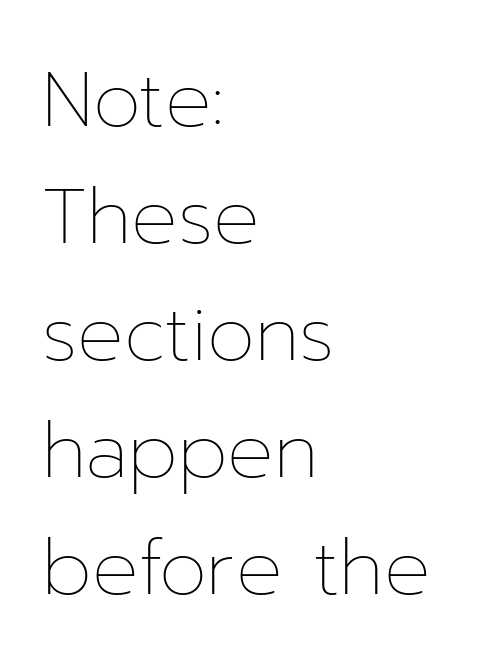
{"italic": "no", "bold": "no", "weight": "thin", "width": "normal", "stroke_contrast": "low", "x_height": "medium", "monospaced": "no", "underline": "no", "align": "left", "line_spacing": "normal", "line_spacing_ratio": 1.52, "letter_spacing": "normal", "letter_spacing_em": 0.0, "glyph_px": 77}
